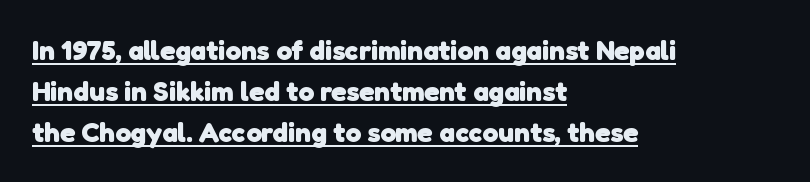
{"serif": "no", "bold": "yes", "weight": "heavy", "width": "normal", "stroke_contrast": "low", "x_height": "medium", "monospaced": "no", "underline": "yes", "align": "left", "line_spacing": "normal", "line_spacing_ratio": 1.47, "letter_spacing": "normal", "letter_spacing_em": 0.0, "glyph_px": 28}
